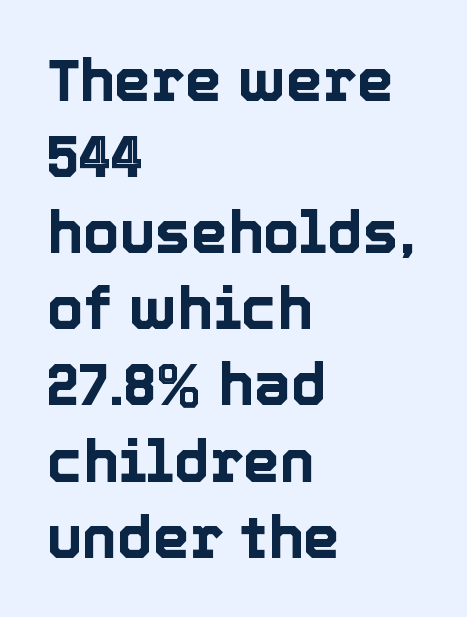
Q: Is the text italic (slanted)? A: No, it is upright.
Q: Is the text underlined? A: No.
Q: How is the paragraph aligned? A: Left-aligned.
Q: Is the spacing between letters normal or unusually wide? A: Normal.
Q: Is the spacing between lines tight, normal or loose? A: Normal.
Q: Width (condensed, normal, or wide)? A: Normal.
Q: x-height? A: Medium.
Q: Monospaced? A: No.
